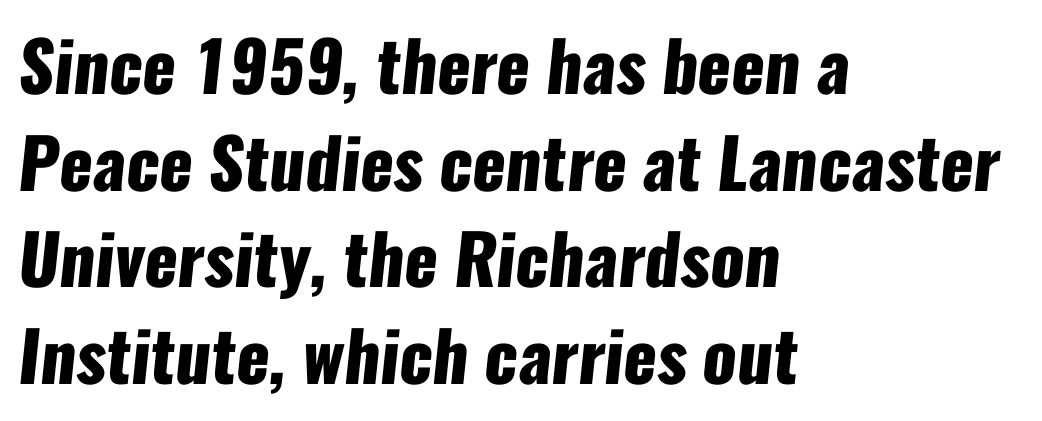
The image shows 69 px heavy, condensed sans-serif type; set left-aligned, normal line spacing (1.4x), normal letter spacing, not underlined; low stroke contrast and a medium x-height.
